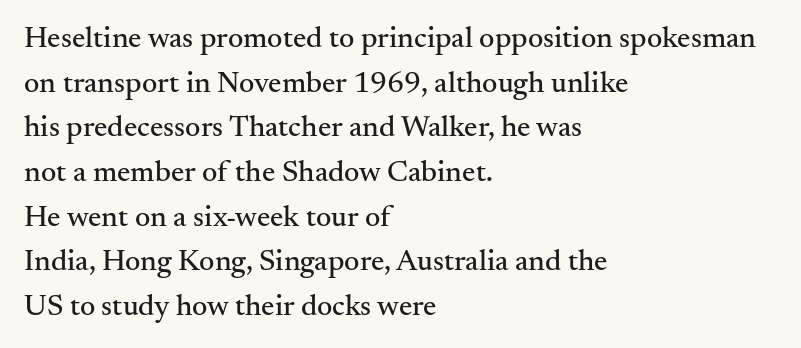
{"serif": "yes", "italic": "no", "width": "normal", "stroke_contrast": "medium", "x_height": "small", "monospaced": "no", "underline": "no", "align": "left", "line_spacing": "normal", "line_spacing_ratio": 1.49, "letter_spacing": "normal", "letter_spacing_em": 0.0, "glyph_px": 30}
